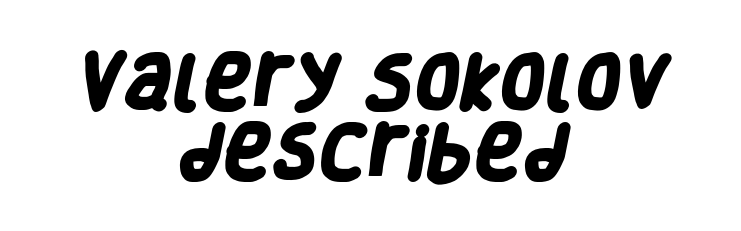
The image shows 59 px heavy, condensed sans-serif type; set centered, line spacing 1.19x, normal letter spacing, not underlined; low stroke contrast and a large x-height.
